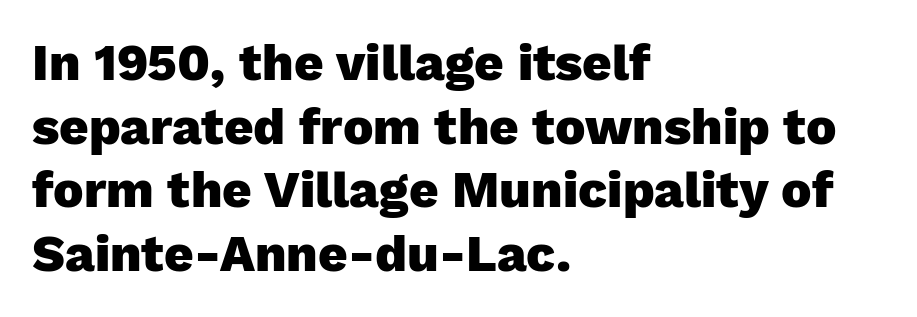
{"serif": "no", "italic": "no", "bold": "yes", "weight": "heavy", "width": "normal", "stroke_contrast": "low", "x_height": "medium", "monospaced": "no", "underline": "no", "align": "left", "line_spacing": "normal", "line_spacing_ratio": 1.25, "letter_spacing": "normal", "letter_spacing_em": 0.0, "glyph_px": 51}
